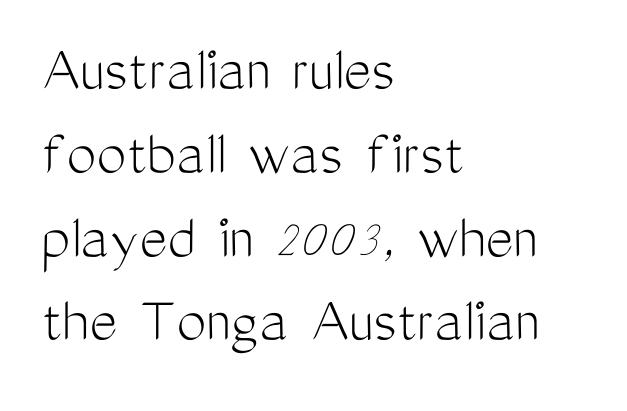
Q: Is the text bold? A: No.
Q: Is the text italic (slanted)? A: No, it is upright.
Q: Is the typeface a serif or a sans-serif typeface? A: Sans-serif.
Q: Is the text underlined? A: No.
Q: How is the paragraph aligned? A: Left-aligned.
Q: Is the spacing between letters normal or unusually wide? A: Normal.
Q: Is the spacing between lines tight, normal or loose? A: Normal.
Q: Width (condensed, normal, or wide)? A: Condensed.
Q: Stroke contrast? A: Medium.
Q: x-height? A: Medium.
Q: Monospaced? A: No.
